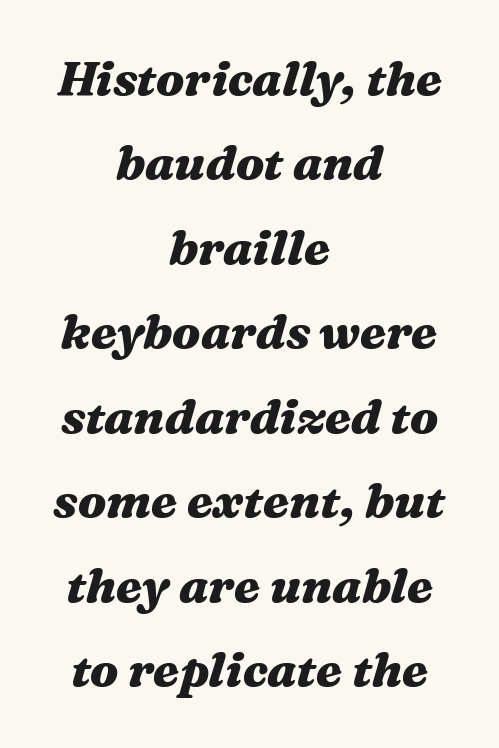
The rendering keeps characters at their native spacing. Is the type slanted? Yes — the strokes lean at a clear angle. The passage shown is emphatically bold. Each letter keeps its own natural width here, so spacing adapts to shape. If you folded the block vertically in half, each line would mirror itself in length. A bare baseline throughout the passage.
